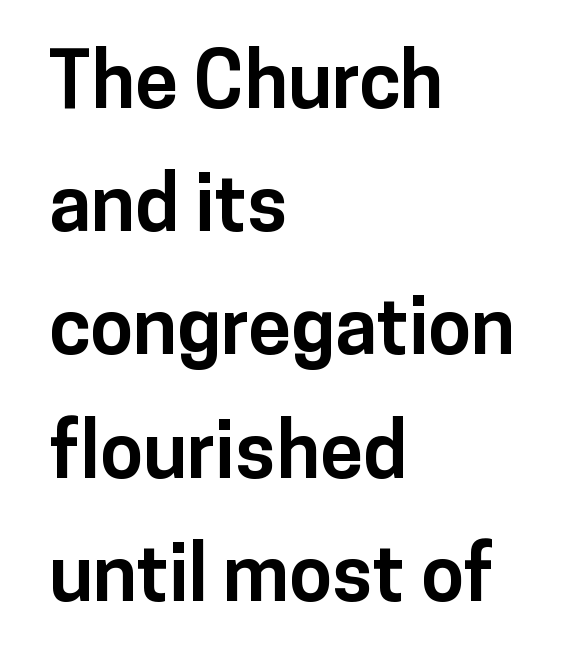
Q: Is the text bold? A: Yes.
Q: Is the text italic (slanted)? A: No, it is upright.
Q: Is the typeface a serif or a sans-serif typeface? A: Sans-serif.
Q: Is the text underlined? A: No.
Q: How is the paragraph aligned? A: Left-aligned.
Q: Is the spacing between letters normal or unusually wide? A: Normal.
Q: Is the spacing between lines tight, normal or loose? A: Normal.
Q: Width (condensed, normal, or wide)? A: Normal.
Q: Stroke contrast? A: Low.
Q: x-height? A: Medium.
Q: Monospaced? A: No.
